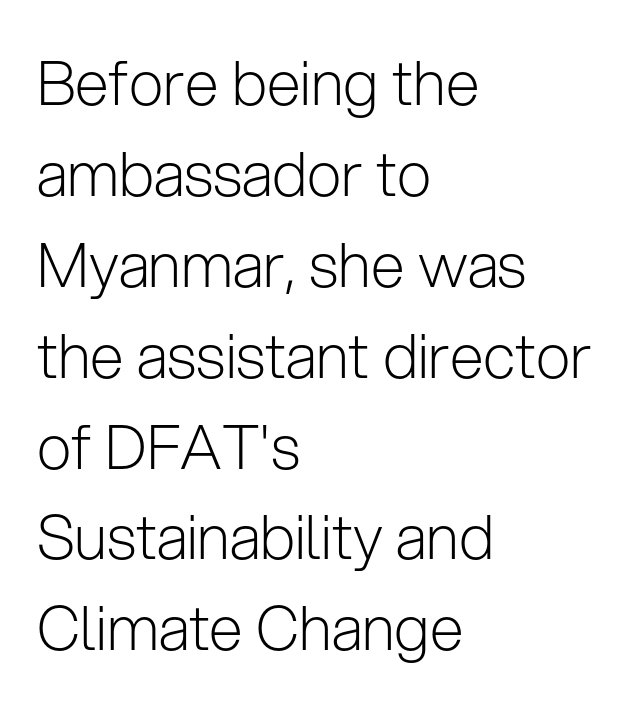
{"serif": "no", "italic": "no", "bold": "no", "weight": "light", "width": "normal", "stroke_contrast": "low", "x_height": "medium", "monospaced": "no", "underline": "no", "align": "left", "line_spacing": "normal", "line_spacing_ratio": 1.49, "letter_spacing": "normal", "letter_spacing_em": 0.0, "glyph_px": 61}
